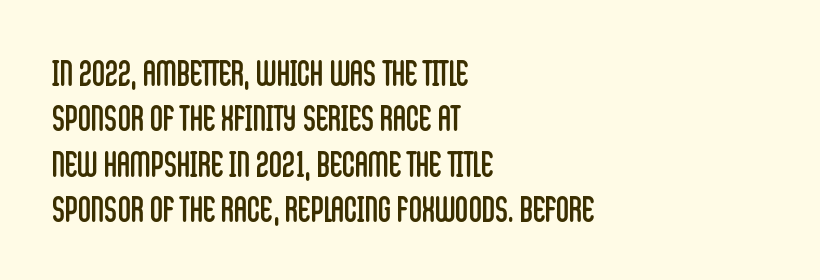
The image shows 36 px regular-weight, condensed sans-serif type, upright; set left-aligned, normal line spacing (1.26x), normal letter spacing, not underlined; low stroke contrast and a large x-height.
